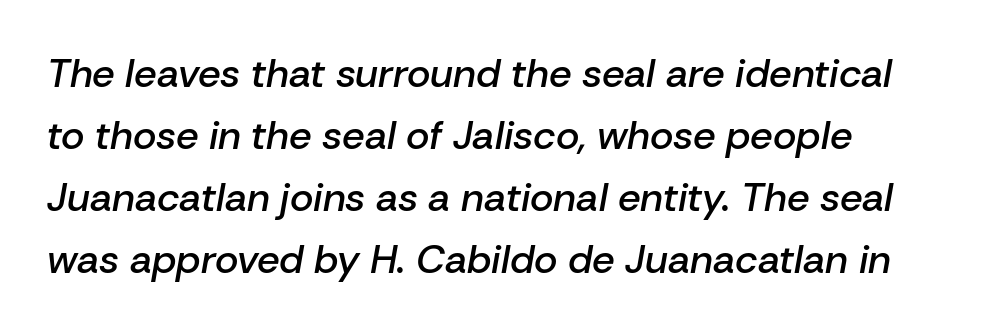
Q: Is the text bold? A: Semi-bold.
Q: Is the text italic (slanted)? A: Yes, it leans right by about 10 degrees.
Q: Is the text underlined? A: No.
Q: Is the spacing between letters normal or unusually wide? A: Normal.
Q: Is the spacing between lines tight, normal or loose? A: Normal.
Q: Width (condensed, normal, or wide)? A: Normal.
Q: Stroke contrast? A: Low.
Q: x-height? A: Medium.
Q: Monospaced? A: No.
